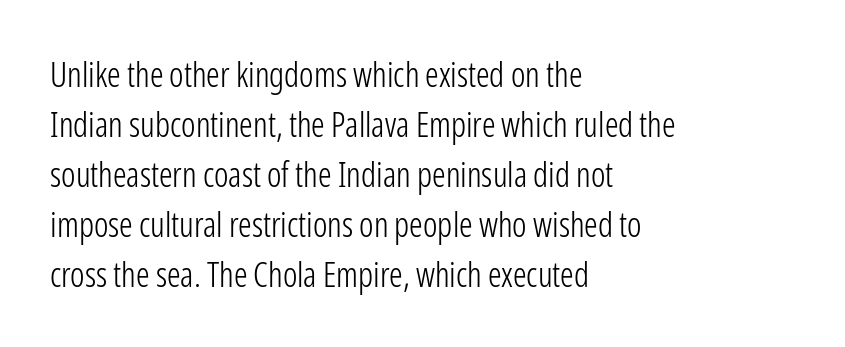
Q: Is the text bold? A: No.
Q: Is the text italic (slanted)? A: No, it is upright.
Q: Is the typeface a serif or a sans-serif typeface? A: Sans-serif.
Q: Is the text underlined? A: No.
Q: How is the paragraph aligned? A: Left-aligned.
Q: Is the spacing between letters normal or unusually wide? A: Normal.
Q: Is the spacing between lines tight, normal or loose? A: Normal.
Q: Width (condensed, normal, or wide)? A: Condensed.
Q: Stroke contrast? A: Low.
Q: x-height? A: Medium.
Q: Monospaced? A: No.
